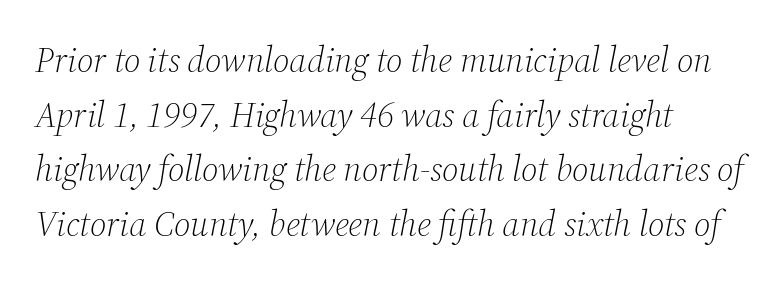
Honestly, there is no underline to notice here at all. Look at the tracking — it's just the regular setting, nothing added. This sample is left-justified, so line endings fall wherever the words run out. The font family rendered here belongs to the serif group. The weight would be labelled regular, book, light, or lighter still.
